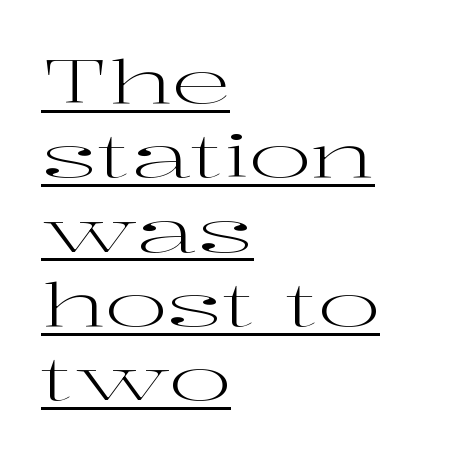
{"serif": "yes", "italic": "no", "bold": "no", "weight": "regular", "width": "wide", "stroke_contrast": "high", "x_height": "medium", "monospaced": "no", "underline": "yes", "align": "left", "line_spacing": "normal", "line_spacing_ratio": 1.26, "letter_spacing": "normal", "letter_spacing_em": 0.0, "glyph_px": 59}
